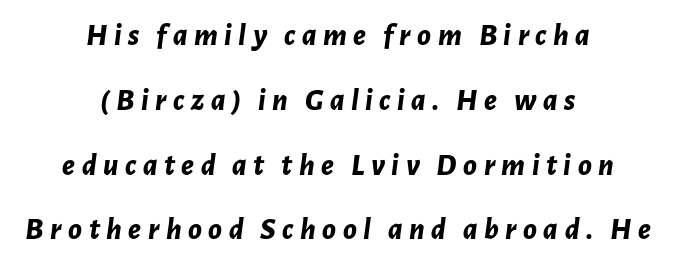
The image shows 31 px bold type, italic (leaning right); set centered, loose line spacing (2.09x), unusually wide letter spacing (+0.21 em), not underlined; low stroke contrast and a medium x-height.
